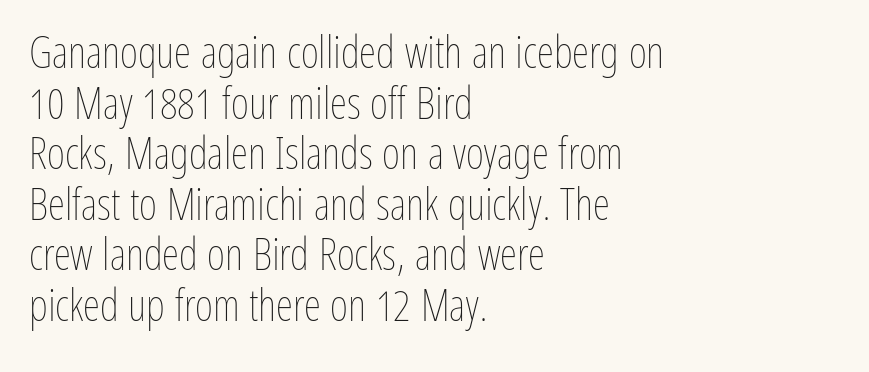
The image shows 44 px thin, condensed type, upright; set left-aligned, tight line spacing (1.15x), normal letter spacing, not underlined; low stroke contrast and a medium x-height.
